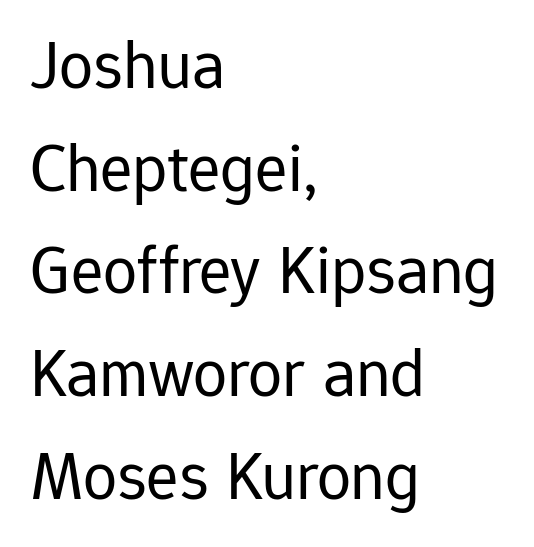
{"serif": "no", "italic": "no", "bold": "no", "weight": "regular", "width": "normal", "stroke_contrast": "low", "x_height": "medium", "monospaced": "no", "underline": "no", "align": "left", "line_spacing": "normal", "line_spacing_ratio": 1.51, "letter_spacing": "normal", "letter_spacing_em": 0.0, "glyph_px": 68}
